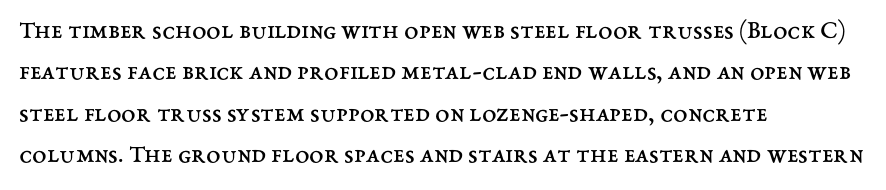
Each stroke keeps to a modest, everyday thickness or less. Whoever set this chose a conventional vertical rhythm. Caption: multi-line text, flush left, ragged right. Underlining? Definitely not there.
